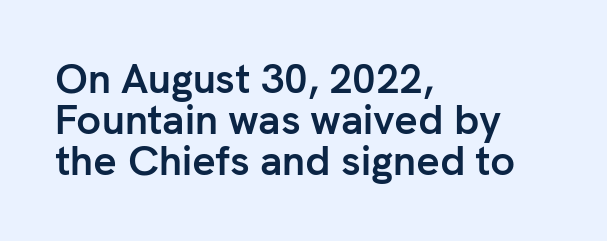
Interline gaps are noticeably narrow in this sample. Descender tails drop into unmarked territory. The face used here is proportionally spaced, like ordinary book or web type. The characters look thick and weighty, a clear bold.
